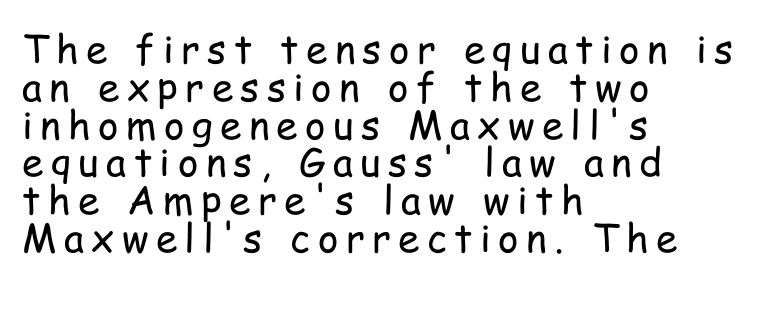
The image shows 39 px regular-weight, condensed sans-serif type, upright; set left-aligned, tight line spacing (0.97x), not underlined; low stroke contrast and a medium x-height.
